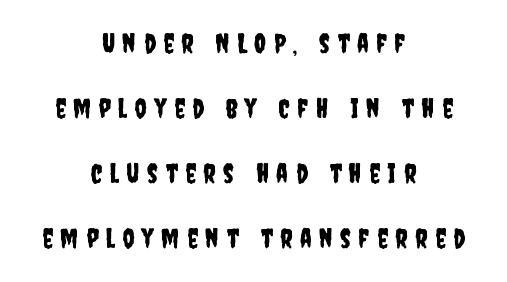
{"italic": "no", "underline": "no", "align": "center", "line_spacing": "loose", "line_spacing_ratio": 2.41, "letter_spacing": "wide", "letter_spacing_em": 0.28, "glyph_px": 27}
